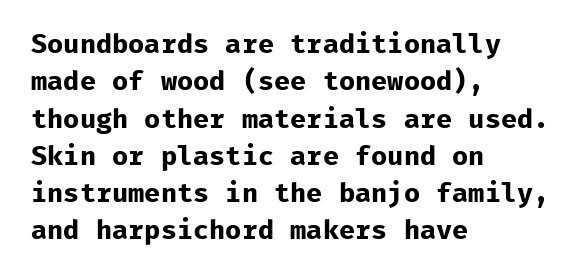
Q: Is the text bold? A: Yes.
Q: Is the text italic (slanted)? A: No, it is upright.
Q: Is the text underlined? A: No.
Q: How is the paragraph aligned? A: Left-aligned.
Q: Is the spacing between letters normal or unusually wide? A: Normal.
Q: Is the spacing between lines tight, normal or loose? A: Normal.
